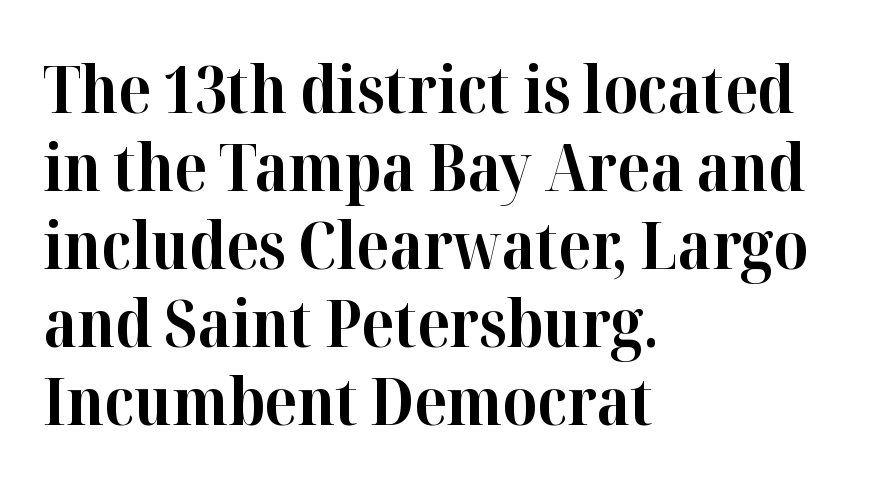
{"serif": "yes", "italic": "no", "bold": "yes", "weight": "bold", "width": "normal", "stroke_contrast": "high", "x_height": "medium", "monospaced": "no", "underline": "no", "align": "left", "line_spacing_ratio": 1.2, "letter_spacing": "normal", "letter_spacing_em": 0.0, "glyph_px": 65}
